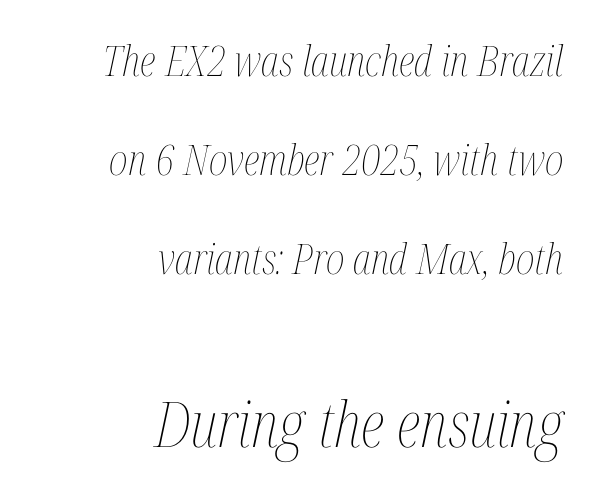
The image shows 63 px thin, condensed type, italic (leaning right); set right-aligned, loose line spacing (2.36x), normal letter spacing, not underlined; the second (bottom) block is 1.5x larger; medium stroke contrast and a medium x-height.
